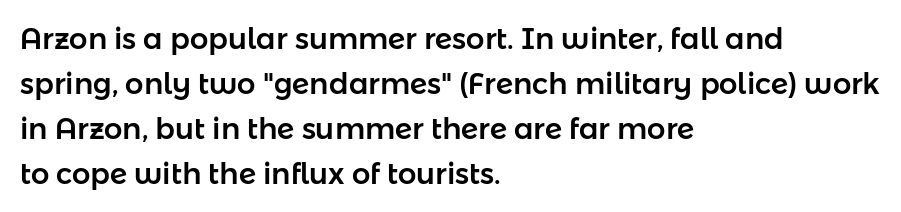
Q: Is the text italic (slanted)? A: No, it is upright.
Q: Is the typeface a serif or a sans-serif typeface? A: Sans-serif.
Q: Is the text underlined? A: No.
Q: How is the paragraph aligned? A: Left-aligned.
Q: Is the spacing between letters normal or unusually wide? A: Normal.
Q: Is the spacing between lines tight, normal or loose? A: Normal.
Q: Width (condensed, normal, or wide)? A: Normal.
Q: Stroke contrast? A: Low.
Q: x-height? A: Medium.
Q: Monospaced? A: No.
